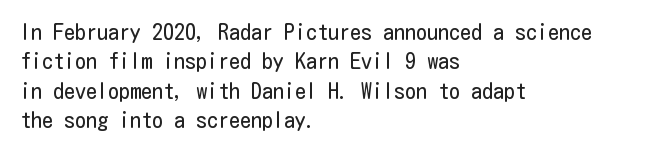
The image shows 22 px text type, upright; set left-aligned, normal line spacing (1.34x), normal letter spacing, not underlined.
